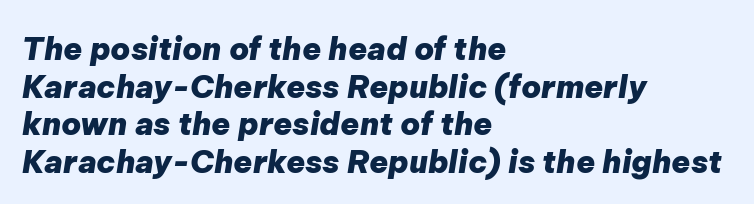
The image shows 31 px heavy type, italic (leaning right); set left-aligned, line spacing 1.21x, normal letter spacing, not underlined; low stroke contrast and a medium x-height.
